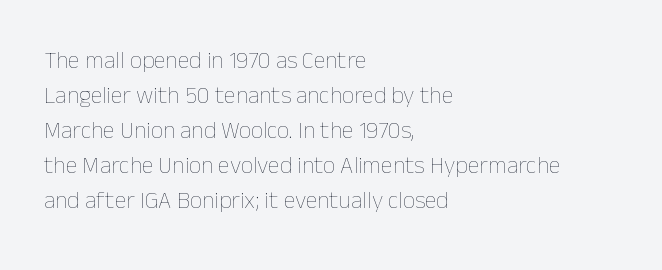
No word sits above an underline. This is the regular roman posture of the typeface. The lines in this sample share a left origin and differ only in where they stop. Successive baselines arrive at the customary interval.
